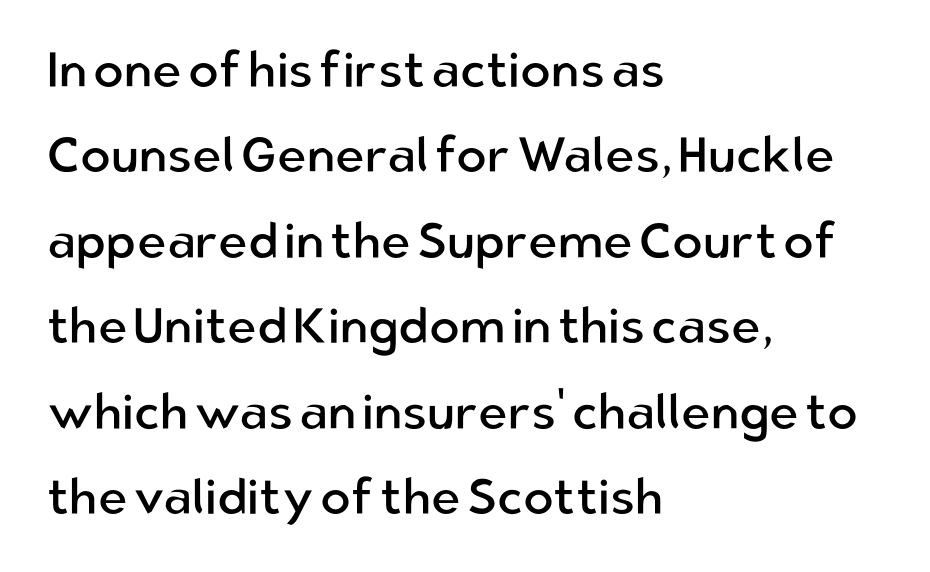
Q: Is the text bold? A: No.
Q: Is the text italic (slanted)? A: No, it is upright.
Q: Is the typeface a serif or a sans-serif typeface? A: Sans-serif.
Q: Is the text underlined? A: No.
Q: How is the paragraph aligned? A: Left-aligned.
Q: Is the spacing between letters normal or unusually wide? A: Normal.
Q: Width (condensed, normal, or wide)? A: Normal.
Q: Stroke contrast? A: Low.
Q: x-height? A: Medium.
Q: Monospaced? A: No.
